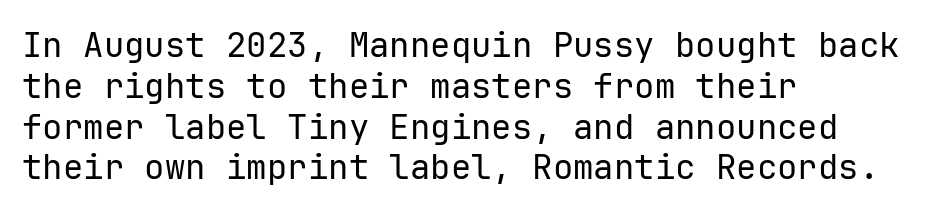
{"serif": "no", "italic": "no", "bold": "no", "weight": "regular", "width": "normal", "stroke_contrast": "low", "x_height": "medium", "monospaced": "yes", "underline": "no", "align": "left", "line_spacing_ratio": 1.2, "letter_spacing": "normal", "letter_spacing_em": 0.0, "glyph_px": 34}
